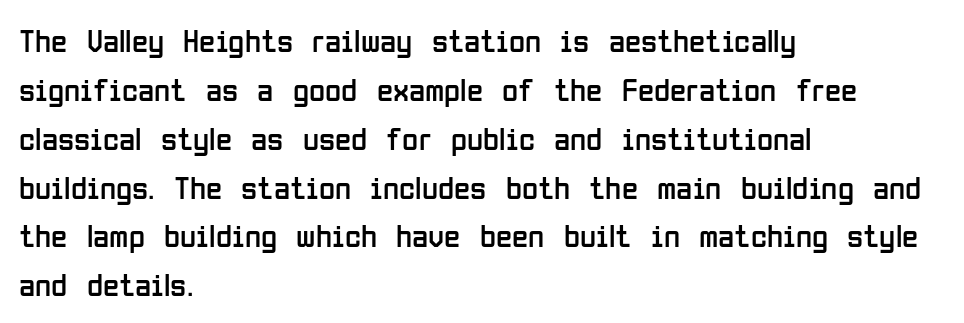
You could not count columns in this text — the font is proportionally spaced. Weight: in the light-to-regular range. When letters stand straight like this, we call the style roman or upright. Examine the stroke ends and you'll find no serifs.
